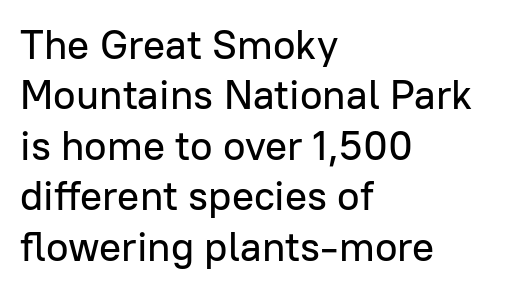
The image shows 41 px sans-serif type, upright; set left-aligned, line spacing 1.23x, normal letter spacing, not underlined; low stroke contrast and a medium x-height.
